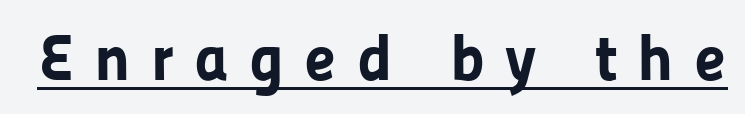
The letters are bold, with thick, heavy strokes. Does a line run under the words? Yes, clearly. Posture: vertical. The tracking reads as deliberately expanded to a designer's eye. This is sans-serif lettering, the kind often seen on screens and signage. This sample has the flowing, uneven cadence of proportional lettering.
